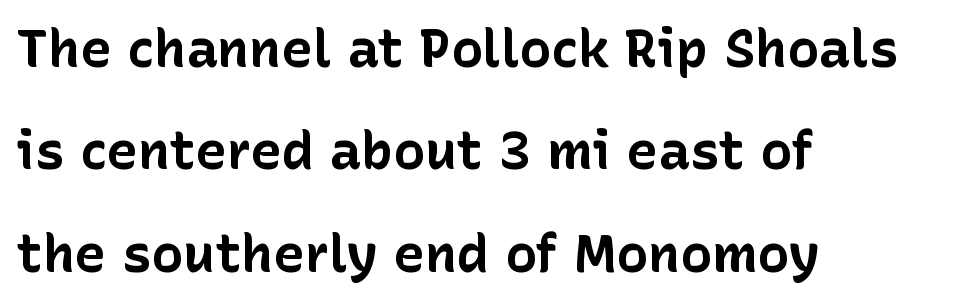
{"serif": "no", "italic": "no", "bold": "yes", "weight": "bold", "width": "normal", "stroke_contrast": "low", "x_height": "medium", "monospaced": "no", "underline": "no", "align": "left", "line_spacing": "loose", "line_spacing_ratio": 1.93, "letter_spacing": "normal", "letter_spacing_em": 0.0, "glyph_px": 53}
